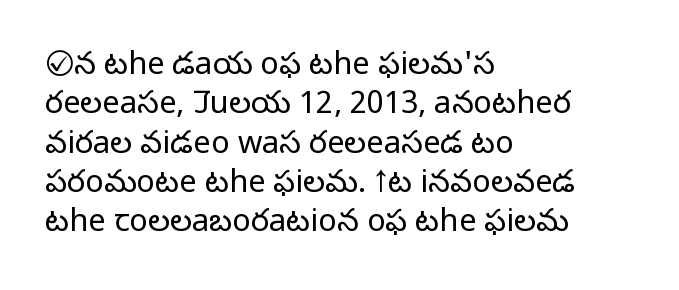
{"serif": "no", "italic": "no", "bold": "no", "weight": "light", "width": "normal", "stroke_contrast": "low", "x_height": "medium", "monospaced": "no", "underline": "no", "align": "left", "line_spacing": "normal", "line_spacing_ratio": 1.27, "letter_spacing": "normal", "letter_spacing_em": 0.0, "glyph_px": 31}
